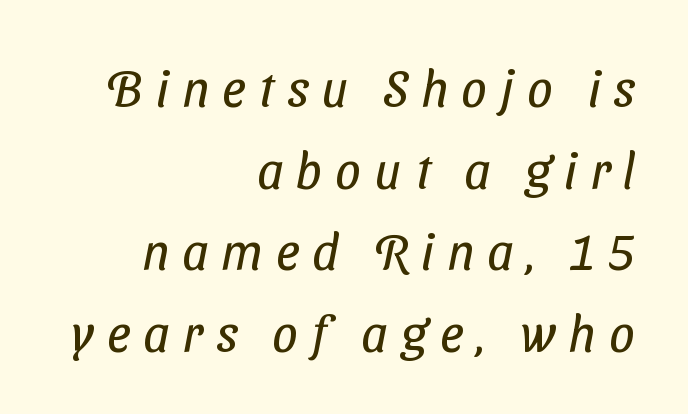
The rendering inserts visible extra space after every character. The rendering shows plain stroke endings on the letterforms — a sans-serif design. The string is rendered with underlining switched off. This sample is right-justified, so line beginnings fall wherever the words allow.
